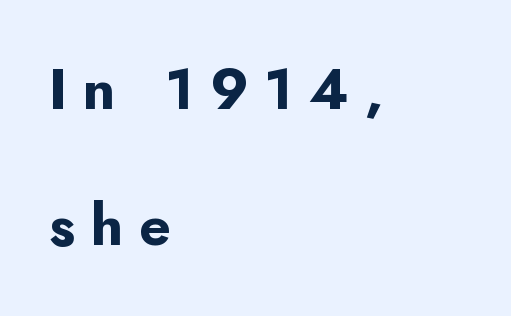
Check under the words: just untouched page. In CSS terms this would be text-align: left. This is sans-serif lettering, the kind often seen on screens and signage. Italic: no, the glyphs are upright roman. Each letter keeps its own natural width here, so spacing adapts to shape. The rendering inserts visible extra space after every character.
